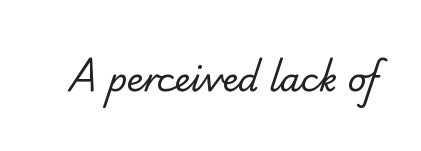
Q: Is the text bold? A: No.
Q: Is the typeface a serif or a sans-serif typeface? A: Sans-serif.
Q: Is the text underlined? A: No.
Q: Is the spacing between letters normal or unusually wide? A: Normal.
Q: Width (condensed, normal, or wide)? A: Normal.
Q: Stroke contrast? A: Low.
Q: x-height? A: Small.
Q: Monospaced? A: No.
